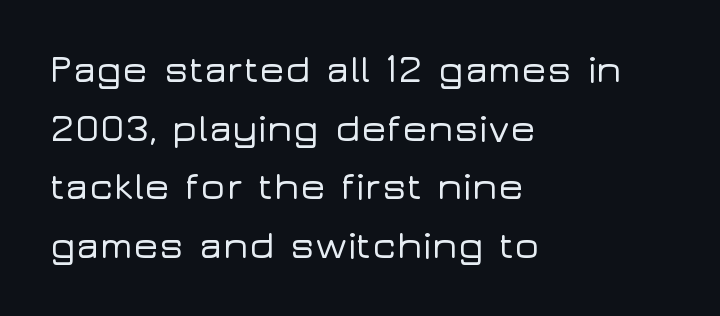
The image shows 38 px wide sans-serif type, upright; set left-aligned, normal line spacing (1.54x), normal letter spacing, not underlined; low stroke contrast and a medium x-height.
